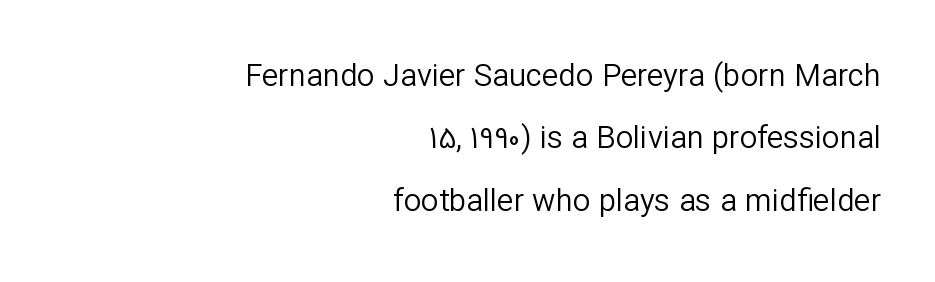
{"serif": "no", "italic": "no", "bold": "no", "weight": "regular", "width": "normal", "stroke_contrast": "low", "x_height": "medium", "monospaced": "no", "underline": "no", "align": "right", "line_spacing": "loose", "line_spacing_ratio": 2.01, "letter_spacing": "normal", "letter_spacing_em": 0.0, "glyph_px": 31}
